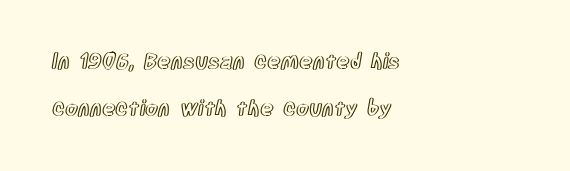
The image shows 21 px text type; set left-aligned, loose line spacing (2.22x), normal letter spacing, not underlined.
